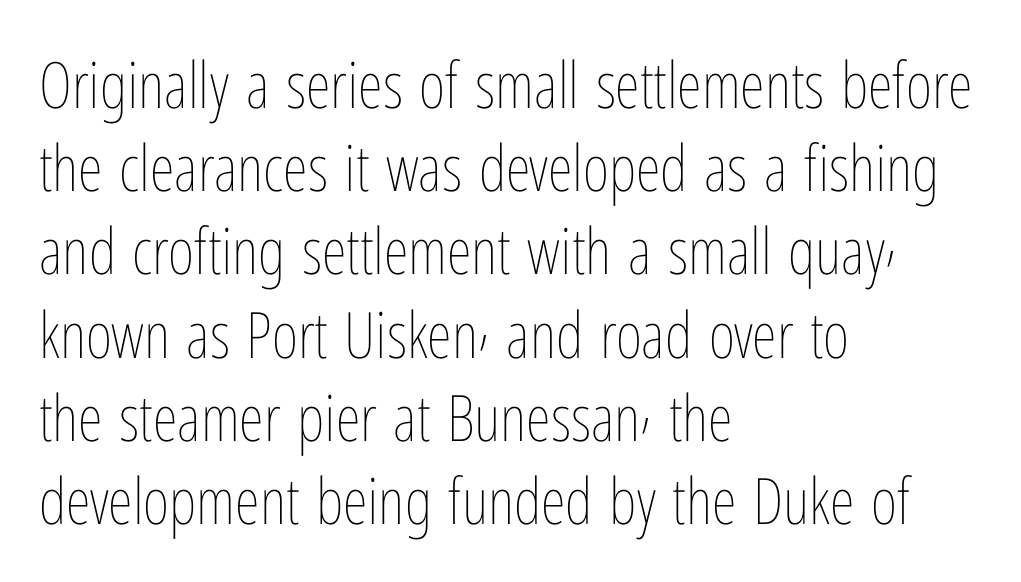
Q: Is the text bold? A: No.
Q: Is the text italic (slanted)? A: No, it is upright.
Q: Is the text underlined? A: No.
Q: How is the paragraph aligned? A: Left-aligned.
Q: Is the spacing between letters normal or unusually wide? A: Normal.
Q: Is the spacing between lines tight, normal or loose? A: Normal.
Q: Width (condensed, normal, or wide)? A: Condensed.
Q: Stroke contrast? A: Low.
Q: x-height? A: Medium.
Q: Monospaced? A: No.
